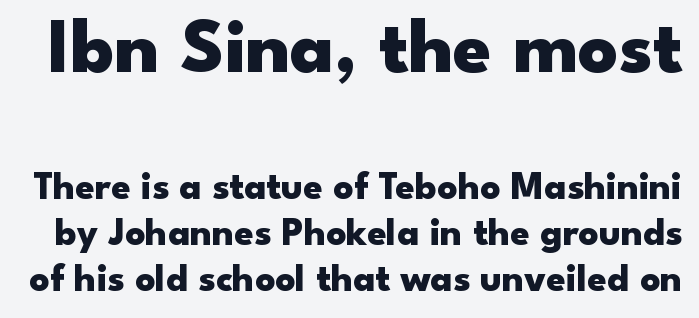
{"serif": "no", "italic": "no", "bold": "yes", "weight": "heavy", "width": "wide", "stroke_contrast": "low", "x_height": "small", "monospaced": "no", "underline": "no", "line_spacing_ratio": 1.18, "letter_spacing": "normal", "letter_spacing_em": 0.0, "larger_block": "first", "size_ratio": 2.0, "glyph_px": 78}
